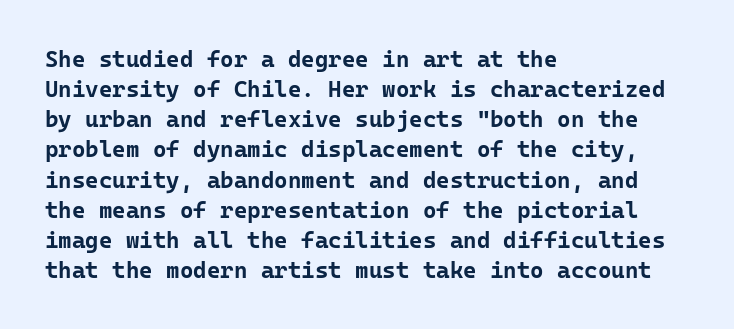
Does extra space separate the letters? No, they use regular spacing. The passage is arranged the way most books set body copy — flush left. Successive baselines arrive at the customary interval. Posture: upright roman. Is the type bold? Yes — the strokes are clearly thick and heavy.
